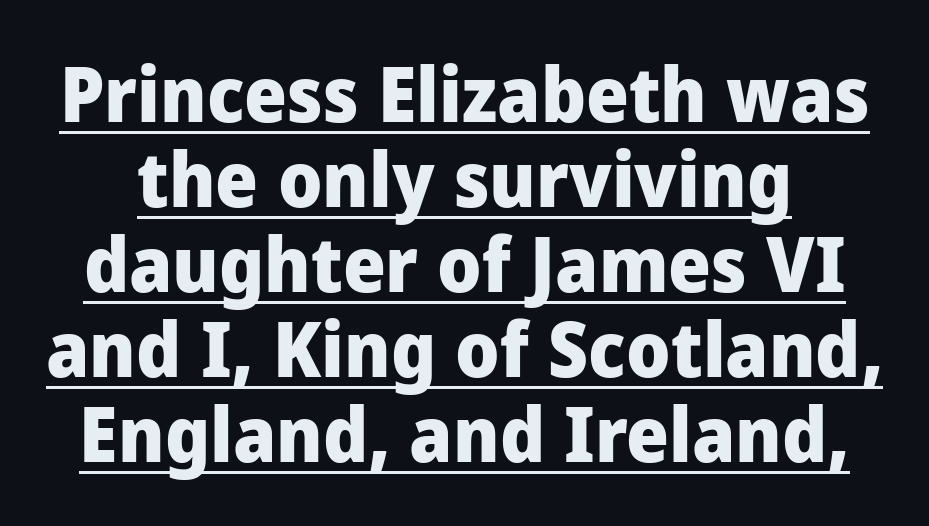
The image shows 76 px heavy sans-serif type, upright; set tight line spacing (1.12x), normal letter spacing, underlined; low stroke contrast and a medium x-height.
